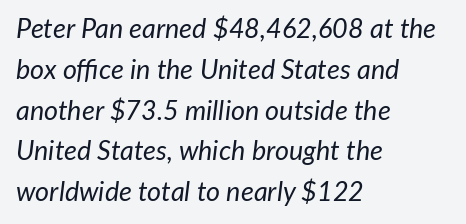
Q: Is the text bold? A: No.
Q: Is the text italic (slanted)? A: Yes, it leans right by about 7 degrees.
Q: Is the text underlined? A: No.
Q: How is the paragraph aligned? A: Left-aligned.
Q: Is the spacing between letters normal or unusually wide? A: Normal.
Q: Is the spacing between lines tight, normal or loose? A: Normal.
